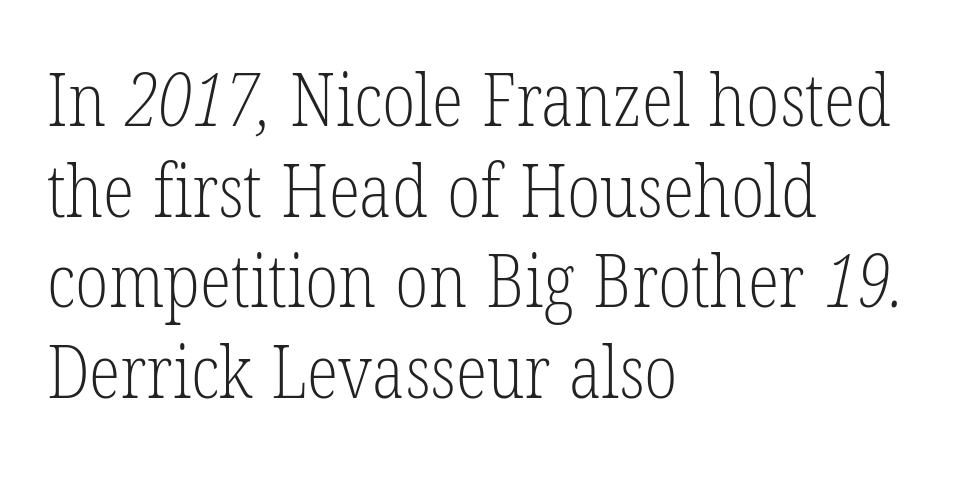
{"serif": "yes", "bold": "no", "weight": "light", "width": "condensed", "stroke_contrast": "low", "x_height": "medium", "monospaced": "no", "underline": "no", "align": "left", "line_spacing_ratio": 1.24, "letter_spacing": "normal", "letter_spacing_em": 0.0, "glyph_px": 73}
